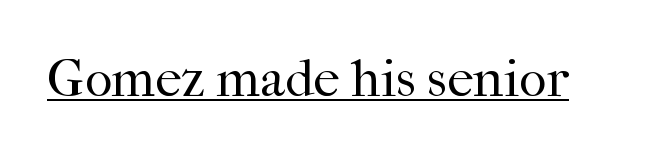
The image shows 53 px regular-weight serif type, upright; set normal letter spacing, underlined; high stroke contrast and a medium x-height.
